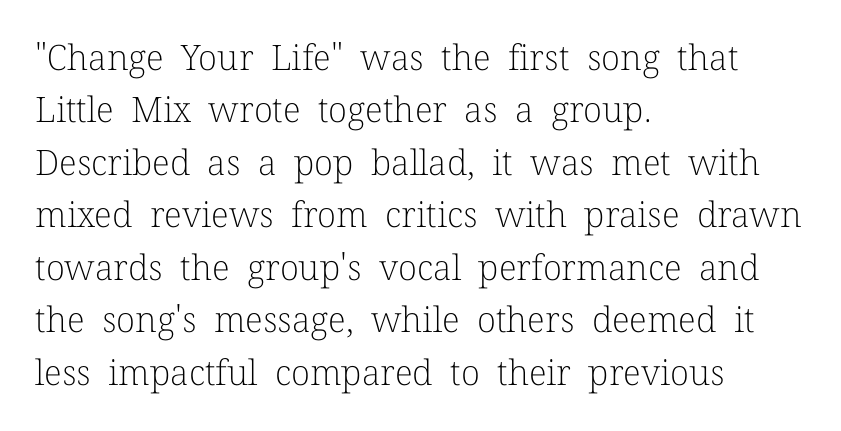
If you drew a line through each stem, it would be perfectly vertical. Which margin do the lines hug? The left one — the right edge is uneven. The vertical gap from one line to the next is medium. The face used here is seriffed, in the tradition of book romans.
